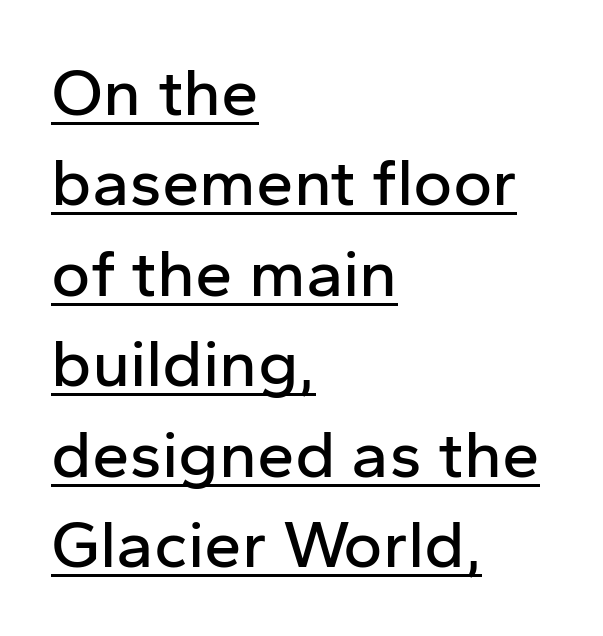
The image shows 67 px sans-serif type, upright; set left-aligned, normal line spacing (1.35x), normal letter spacing, underlined; low stroke contrast and a medium x-height.
